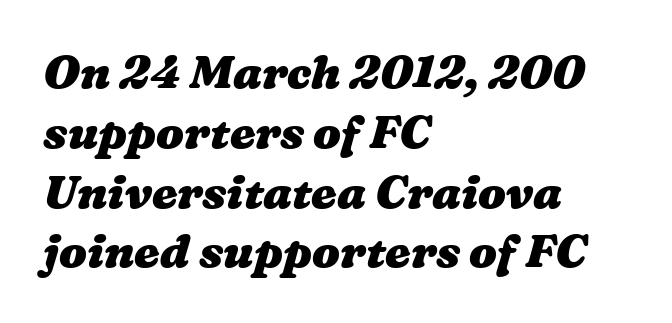
The image shows 46 px heavy, wide type; set left-aligned, normal line spacing (1.3x), normal letter spacing, not underlined; medium stroke contrast and a medium x-height.
